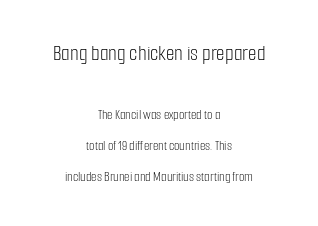
Glance below the letters and you will spot only blank space. Letters have the restrained weight of plain body copy at most. You can tell it's not italic because the verticals are truly vertical. Caption: multi-line text, centered on the measure. Type size steps down from the first block to the second.
